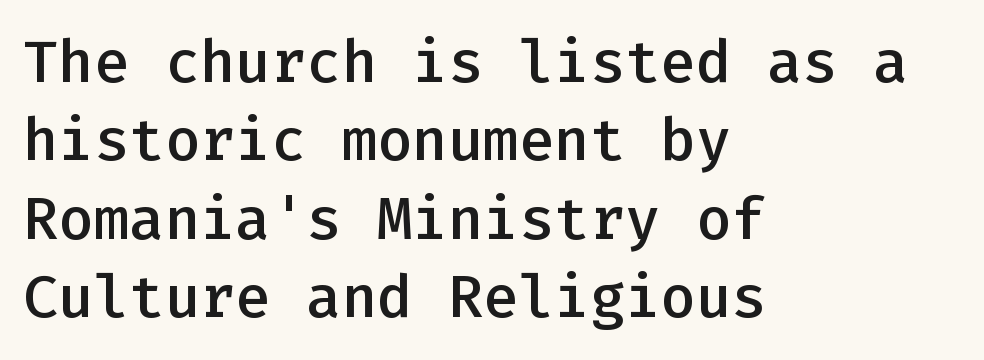
The image shows 59 px semibold sans-serif type, upright, monospaced; set left-aligned, normal line spacing (1.33x), normal letter spacing, not underlined; low stroke contrast and a medium x-height.
